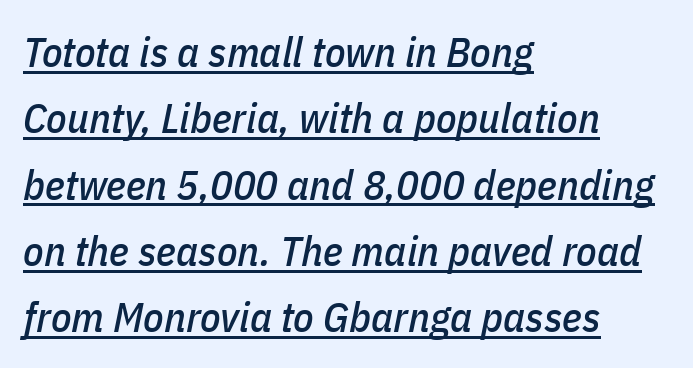
The image shows 42 px condensed type, italic (leaning right); set left-aligned, normal line spacing (1.58x), normal letter spacing, underlined; low stroke contrast and a medium x-height.
